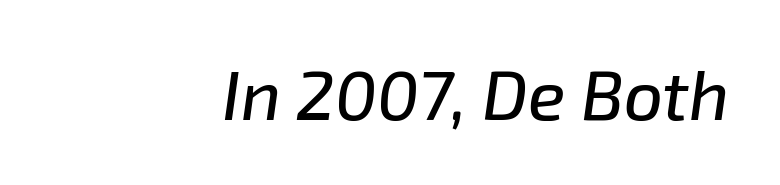
{"italic": "yes", "lean": "right", "slant_degrees": 8, "width": "normal", "stroke_contrast": "low", "x_height": "medium", "monospaced": "no", "underline": "no", "align": "right", "letter_spacing": "normal", "letter_spacing_em": 0.0, "glyph_px": 69}
